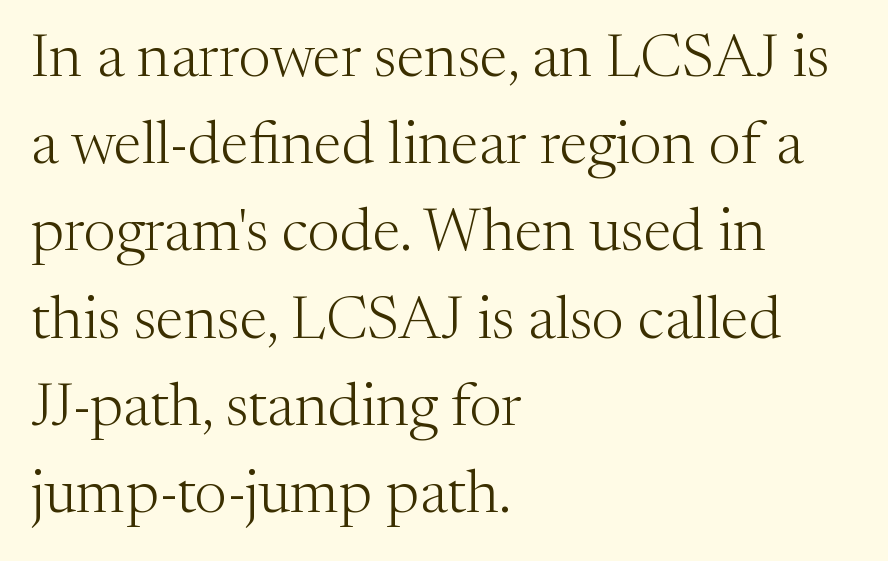
{"serif": "yes", "italic": "no", "bold": "no", "weight": "light", "width": "normal", "stroke_contrast": "medium", "x_height": "medium", "monospaced": "no", "underline": "no", "align": "left", "line_spacing": "normal", "line_spacing_ratio": 1.43, "letter_spacing": "normal", "letter_spacing_em": 0.0, "glyph_px": 61}
